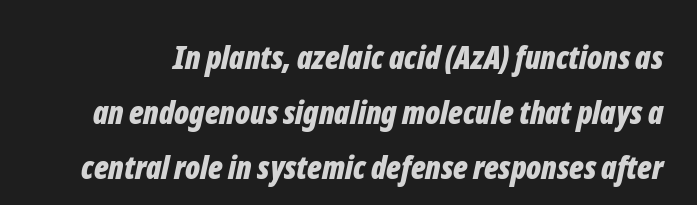
The image shows 32 px bold, condensed type, italic (leaning right); set line spacing 1.72x, normal letter spacing, not underlined; low stroke contrast and a medium x-height.
